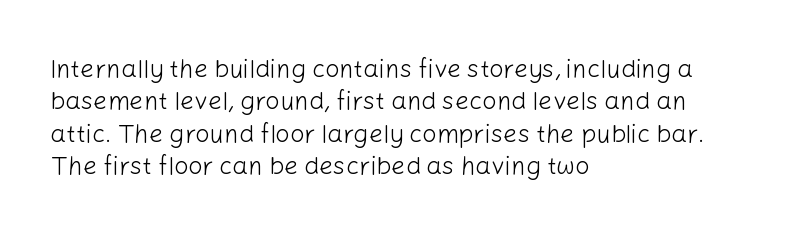
The words here are not underlined. Whoever set this chose a conventional vertical rhythm. Honestly, the letter spacing is just normal — you wouldn't notice it. Tall strokes in this sample are plumb rather than angled. Compared with a centered layout, this one pins lines to the left instead. The weight tops out at a normal text grade.
